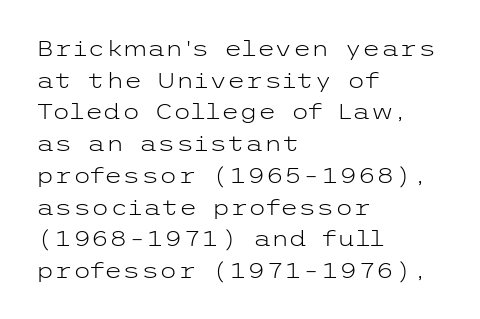
Q: Is the text bold? A: No.
Q: Is the text italic (slanted)? A: No, it is upright.
Q: Is the text underlined? A: No.
Q: How is the paragraph aligned? A: Left-aligned.
Q: Is the spacing between letters normal or unusually wide? A: Normal.
Q: Is the spacing between lines tight, normal or loose? A: Normal.
